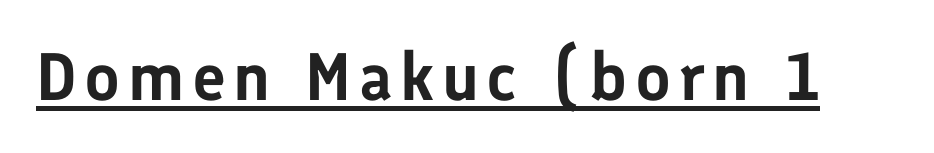
Typographically, this falls in the sans-serif category. Here the designer chose a conventional face with non-uniform glyph widths. Nope, not italic — everything's standing straight. You can see a thin bar hugging the bottom of the glyphs.
